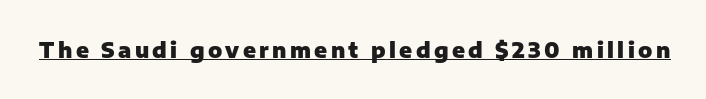
The image shows 21 px bold type, upright; set underlined.
